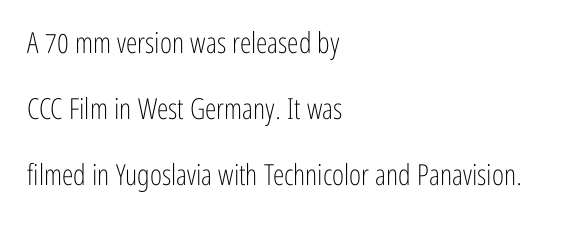
Stems here are at most as thick as an everyday book face. Reading down the column, the eye jumps a long way to each next line. Letters rest on an invisible, unmarked baseline. This sample uses plain, unmodified letter spacing. Do the characters align in a grid? No, the font is proportional. The lines in this sample share a left origin and differ only in where they stop.
